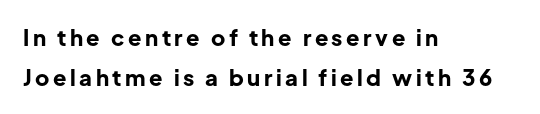
Q: Is the text bold? A: Yes.
Q: Is the text italic (slanted)? A: No, it is upright.
Q: Is the text underlined? A: No.
Q: How is the paragraph aligned? A: Left-aligned.
